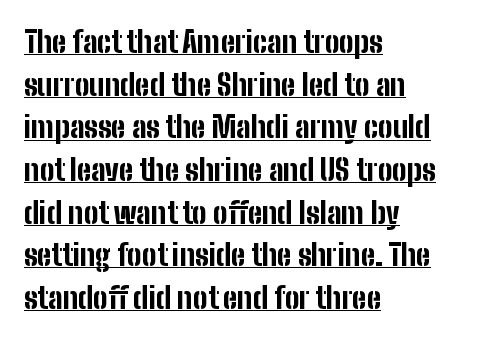
These lines stack with their left ends in a neat column. There is no visible air inserted between adjacent glyphs. The passage shown is typeset with a sans-serif family. Chunky letters — that's bold for sure.
